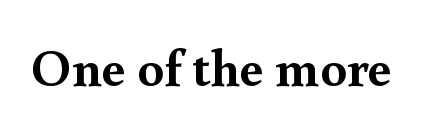
The image shows 53 px semibold serif type, upright; set normal letter spacing, not underlined; a small x-height.
